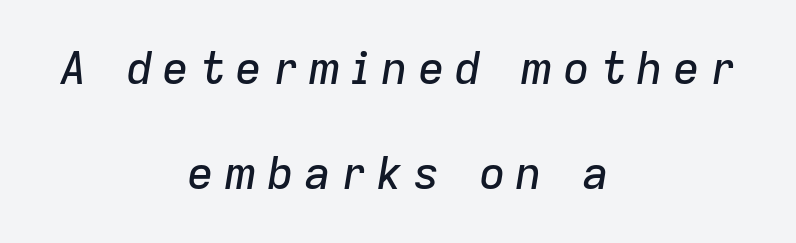
{"italic": "yes", "lean": "right", "slant_degrees": 9, "width": "normal", "stroke_contrast": "low", "x_height": "medium", "monospaced": "no", "underline": "no", "align": "center", "line_spacing": "loose", "line_spacing_ratio": 2.34, "letter_spacing": "wide", "letter_spacing_em": 0.21, "glyph_px": 45}
